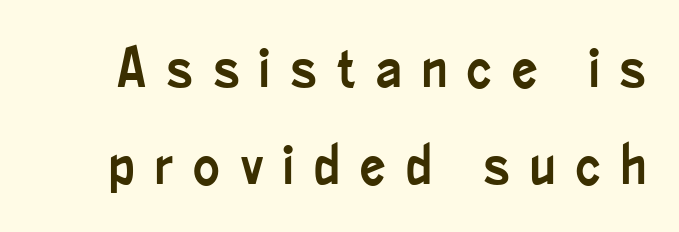
Character widths vary here, with narrow letters taking less room than wide ones. Unlike a traditional serif, this face leaves its strokes unadorned. Inter-character spacing is expanded well beyond the font's built-in metrics. The words here are not underlined.
